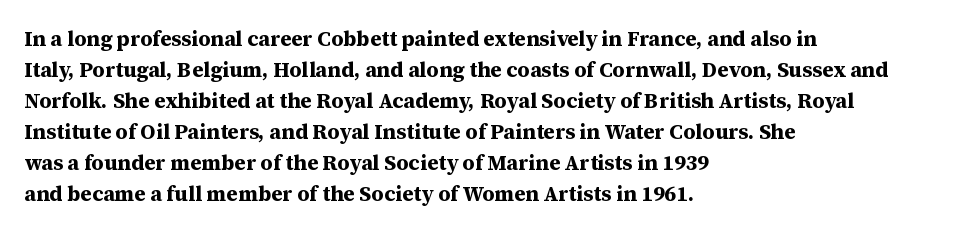
Q: Is the text bold? A: Yes.
Q: Is the text italic (slanted)? A: No, it is upright.
Q: Is the text underlined? A: No.
Q: How is the paragraph aligned? A: Left-aligned.
Q: Is the spacing between letters normal or unusually wide? A: Normal.
Q: Is the spacing between lines tight, normal or loose? A: Normal.
